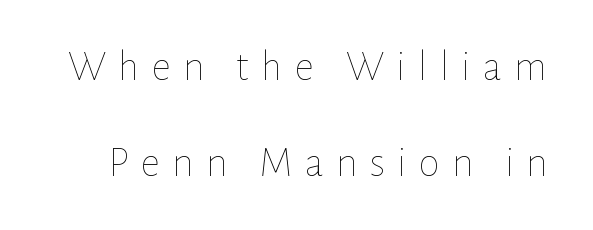
{"italic": "no", "bold": "no", "weight": "thin", "width": "normal", "stroke_contrast": "low", "x_height": "medium", "monospaced": "no", "underline": "no", "line_spacing": "loose", "line_spacing_ratio": 2.23, "letter_spacing": "wide", "letter_spacing_em": 0.28, "glyph_px": 43}
